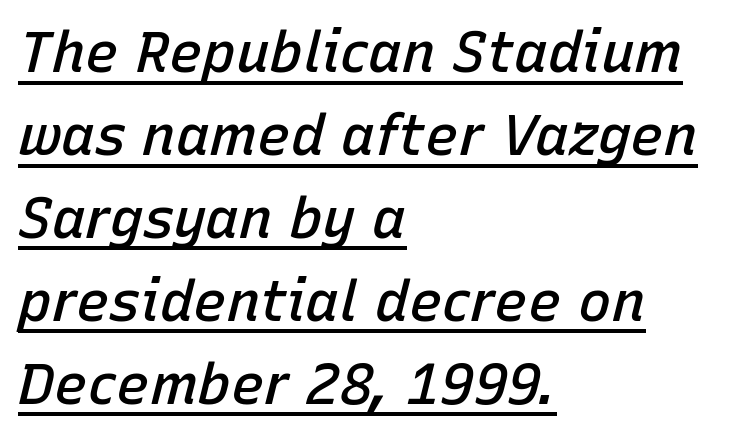
The image shows 56 px semibold type, italic (leaning right); set left-aligned, normal line spacing (1.48x), normal letter spacing, underlined; low stroke contrast and a medium x-height.
